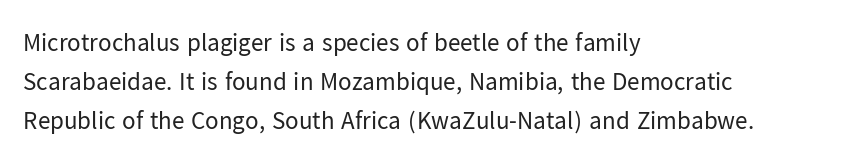
Q: Is the text bold? A: No.
Q: Is the text italic (slanted)? A: No, it is upright.
Q: Is the text underlined? A: No.
Q: How is the paragraph aligned? A: Left-aligned.
Q: Is the spacing between letters normal or unusually wide? A: Normal.
Q: Is the spacing between lines tight, normal or loose? A: Normal.
